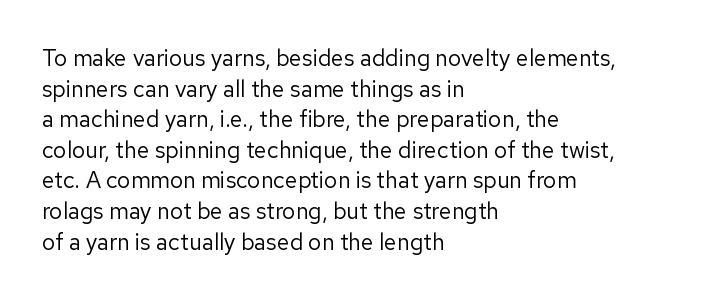
Vertical spacing — default. The text block is weighted toward the left margin, trailing off unevenly rightward. The baseline area is clear. These lines keep a tight, regular rhythm from letter to letter. No extra ink here — the face is not bold.
